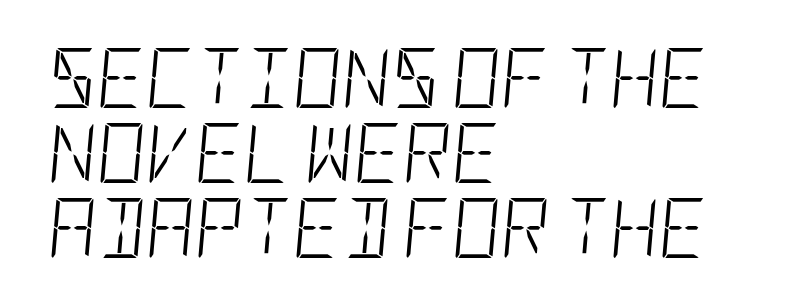
{"italic": "yes", "lean": "right", "slant_degrees": 5, "bold": "no", "weight": "light", "width": "condensed", "stroke_contrast": "low", "x_height": "large", "underline": "no", "align": "left", "line_spacing": "normal", "line_spacing_ratio": 1.25, "letter_spacing": "normal", "letter_spacing_em": 0.0, "glyph_px": 60}
